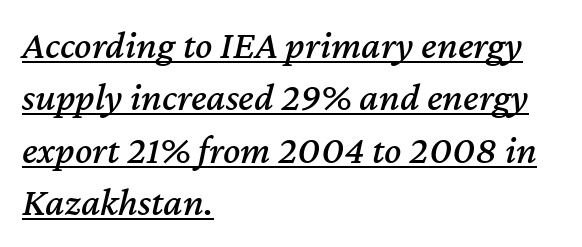
Q: Is the text italic (slanted)? A: Yes, it leans right by about 12 degrees.
Q: Is the text underlined? A: Yes.
Q: How is the paragraph aligned? A: Left-aligned.
Q: Is the spacing between letters normal or unusually wide? A: Normal.
Q: Is the spacing between lines tight, normal or loose? A: Normal.
Q: Width (condensed, normal, or wide)? A: Normal.
Q: Stroke contrast? A: Medium.
Q: x-height? A: Medium.
Q: Monospaced? A: No.
